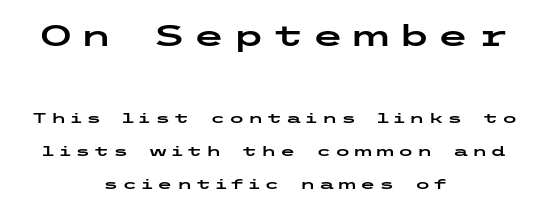
One glance says open: line gaps are wider than usual. Casual observation: everything's sitting right in the middle. Which of the two is more prominent by size? The first, at the top. Descender tails drop into unmarked territory. Honestly, the letter spacing is so wide it's the main thing you notice.
